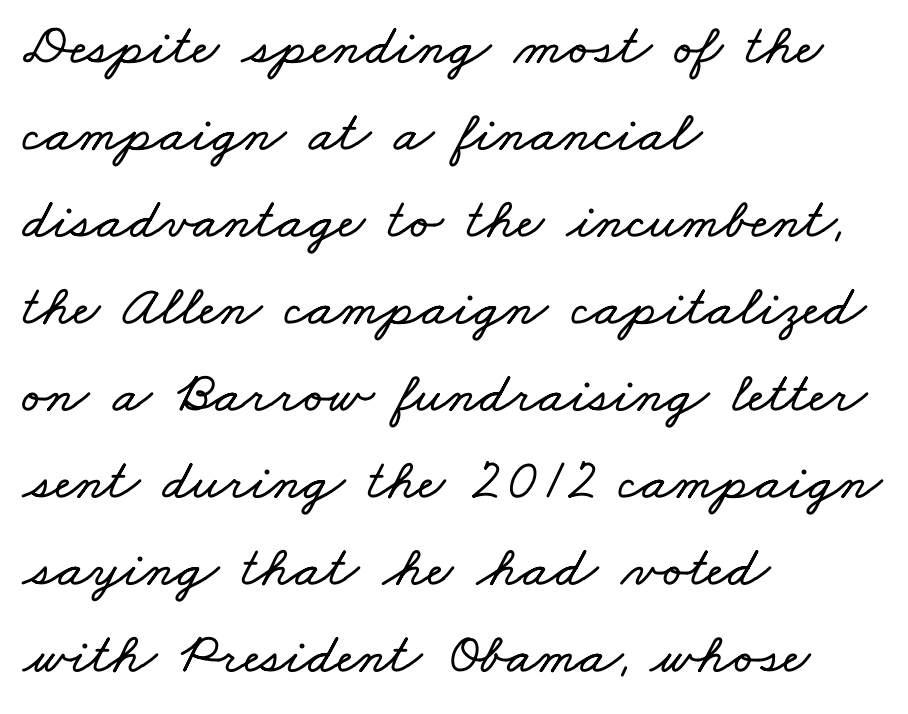
The image shows 58 px wide type; set left-aligned, normal line spacing (1.5x), normal letter spacing, not underlined; low stroke contrast and a small x-height.
